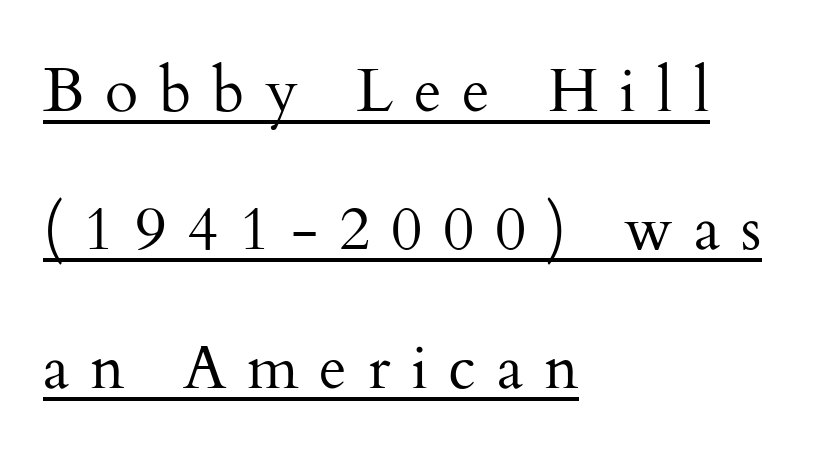
The image shows 61 px regular-weight serif type, upright; set left-aligned, loose line spacing (2.27x), unusually wide letter spacing (+0.34 em), underlined; medium stroke contrast and a small x-height.
